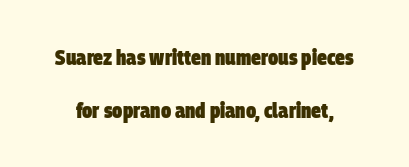
Q: Is the text bold? A: Yes.
Q: Is the text underlined? A: No.
Q: Is the spacing between letters normal or unusually wide? A: Normal.
Q: Is the spacing between lines tight, normal or loose? A: Loose.
